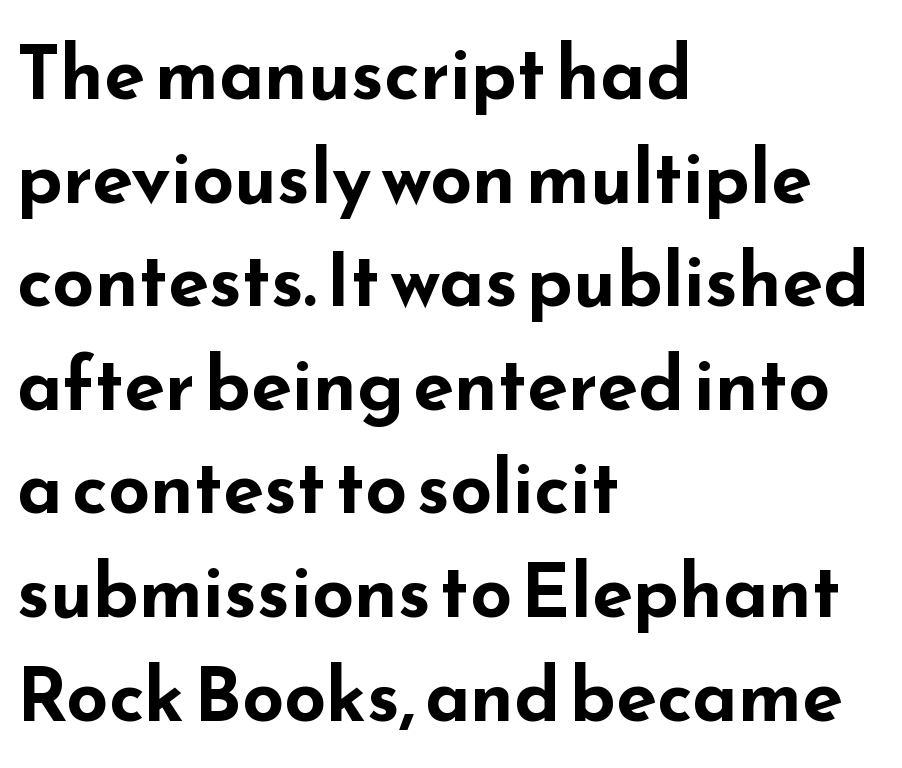
The image shows 74 px bold, wide sans-serif type, upright; set left-aligned, normal line spacing (1.4x), normal letter spacing, not underlined; low stroke contrast and a small x-height.
